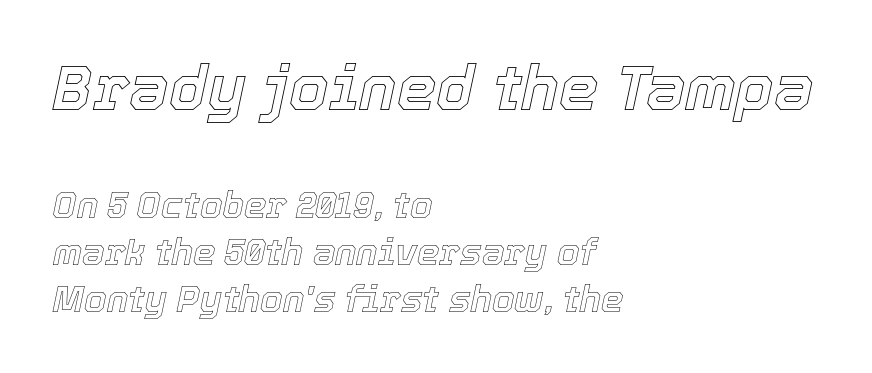
Q: Is the text italic (slanted)? A: Yes, it leans right by about 12 degrees.
Q: Is the text underlined? A: No.
Q: How is the paragraph aligned? A: Left-aligned.
Q: Is the spacing between letters normal or unusually wide? A: Normal.
Q: Is the spacing between lines tight, normal or loose? A: Normal.
Q: Which block of text is set in a larger size, the first (top) or the second (bottom)? A: The first (top) one.
Q: Width (condensed, normal, or wide)? A: Normal.
Q: x-height? A: Medium.
Q: Monospaced? A: No.
